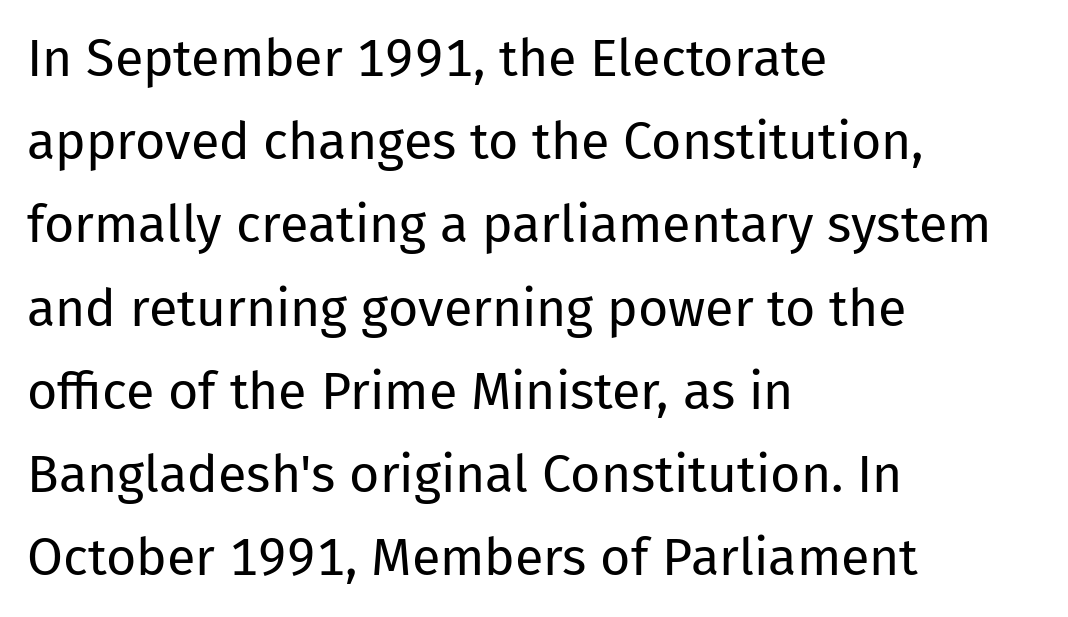
Q: Is the text bold? A: No.
Q: Is the text italic (slanted)? A: No, it is upright.
Q: Is the typeface a serif or a sans-serif typeface? A: Sans-serif.
Q: Is the text underlined? A: No.
Q: How is the paragraph aligned? A: Left-aligned.
Q: Is the spacing between letters normal or unusually wide? A: Normal.
Q: Is the spacing between lines tight, normal or loose? A: Normal.
Q: Width (condensed, normal, or wide)? A: Normal.
Q: Stroke contrast? A: Low.
Q: x-height? A: Medium.
Q: Monospaced? A: No.
